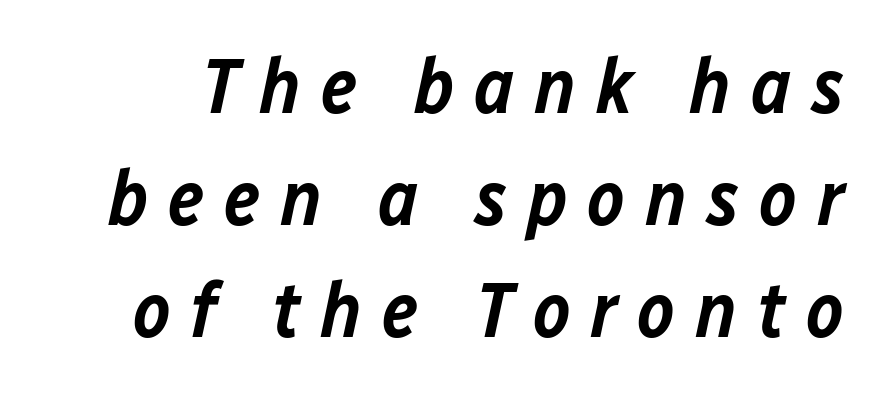
Q: Is the text bold? A: Semi-bold.
Q: Is the text italic (slanted)? A: Yes, it leans right by about 12 degrees.
Q: Is the text underlined? A: No.
Q: Is the spacing between letters normal or unusually wide? A: Unusually wide.
Q: Is the spacing between lines tight, normal or loose? A: Normal.
Q: Width (condensed, normal, or wide)? A: Normal.
Q: Stroke contrast? A: Low.
Q: x-height? A: Medium.
Q: Monospaced? A: No.
